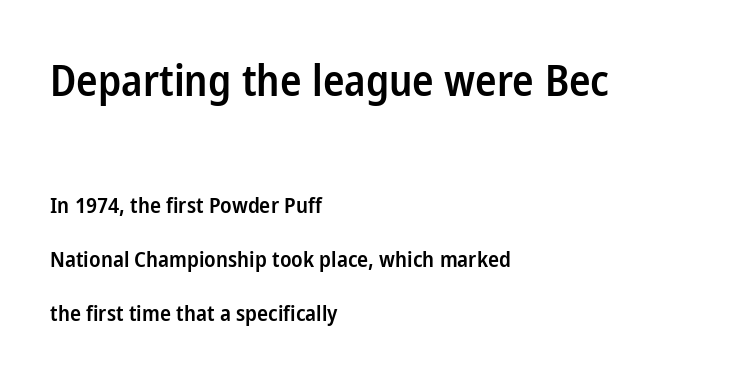
Default kerning and tracking; the words read as compact shapes. If you drew a line through each stem, it would be perfectly vertical. Whoever set this chose breathing room over compactness in the vertical rhythm. Underlining? Definitely not there.
